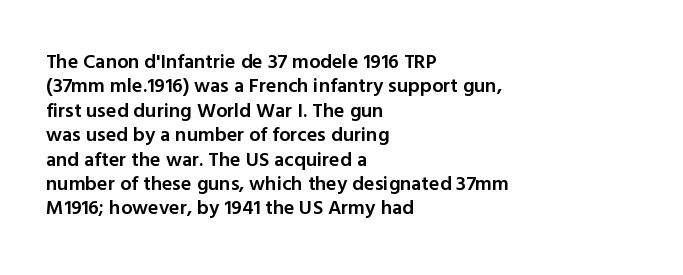
Q: Is the text bold? A: Semi-bold.
Q: Is the text italic (slanted)? A: No, it is upright.
Q: Is the text underlined? A: No.
Q: How is the paragraph aligned? A: Left-aligned.
Q: Is the spacing between letters normal or unusually wide? A: Normal.
